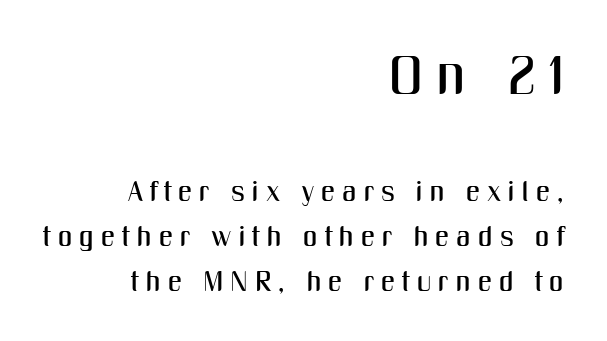
{"serif": "no", "italic": "no", "width": "condensed", "stroke_contrast": "medium", "x_height": "medium", "monospaced": "no", "underline": "no", "align": "right", "line_spacing": "normal", "line_spacing_ratio": 1.6, "letter_spacing": "wide", "letter_spacing_em": 0.25, "larger_block": "first", "size_ratio": 1.96, "glyph_px": 55}
